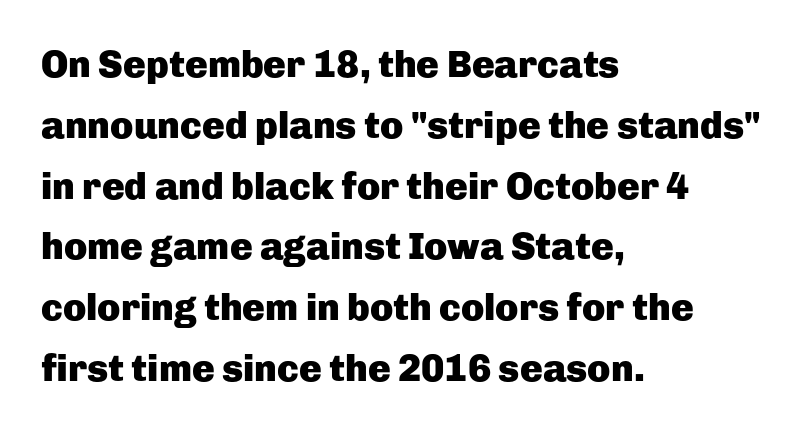
The image shows 38 px heavy sans-serif type, upright; set left-aligned, normal line spacing (1.6x), normal letter spacing, not underlined; low stroke contrast and a medium x-height.
